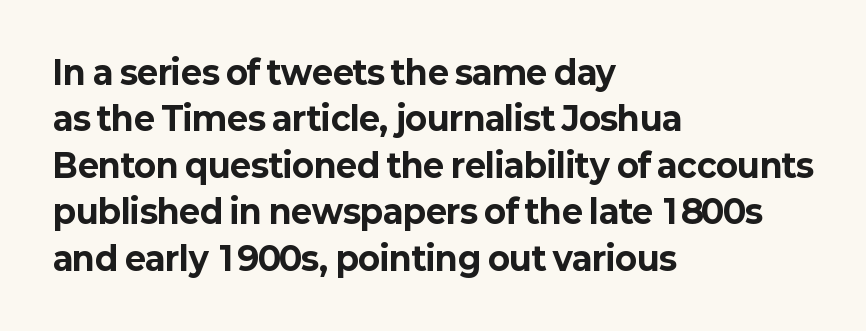
The image shows 32 px bold sans-serif type, upright; set left-aligned, normal line spacing (1.45x), normal letter spacing, not underlined; low stroke contrast and a medium x-height.
